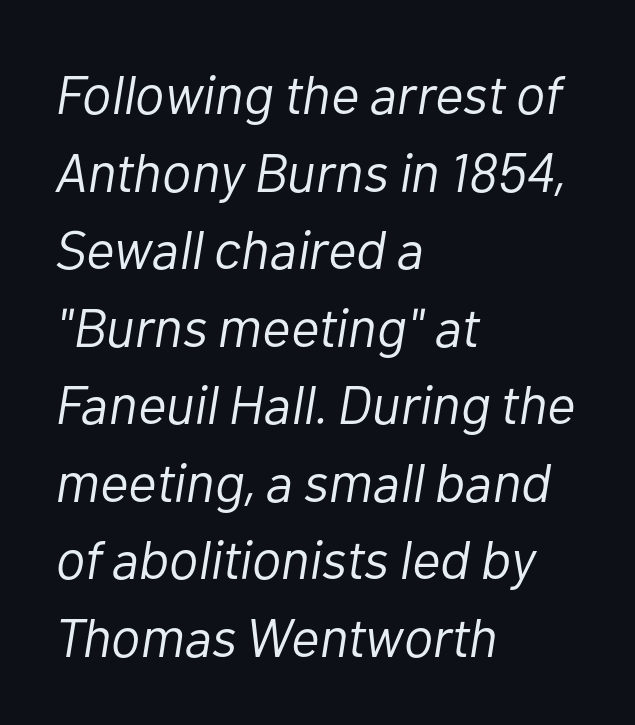
The image shows 55 px light type, italic (leaning right); set left-aligned, normal line spacing (1.41x), normal letter spacing, not underlined; low stroke contrast and a medium x-height.
